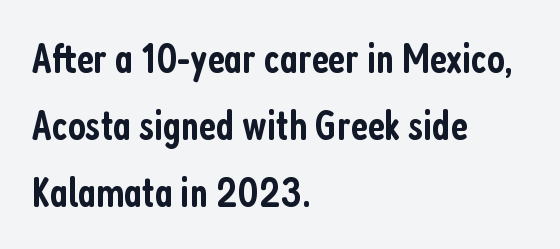
The image shows 42 px semibold, condensed sans-serif type, upright; set left-aligned, normal line spacing (1.59x), normal letter spacing, not underlined; low stroke contrast and a medium x-height.
